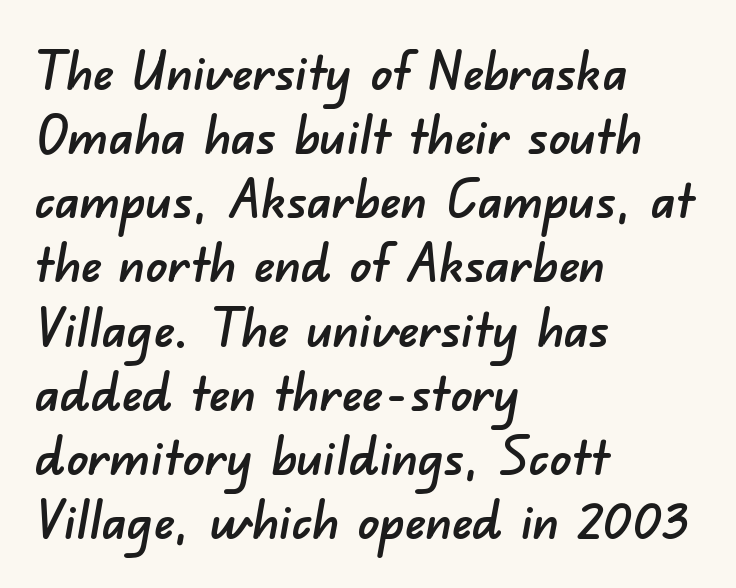
The passage shown is typeset with a sans-serif family. Line starts are locked; line ends wander. A typesetter would call this zero additional tracking. Letters rest on an invisible, unmarked baseline. Spacing verdict: proportional, widths tailored to each character.
